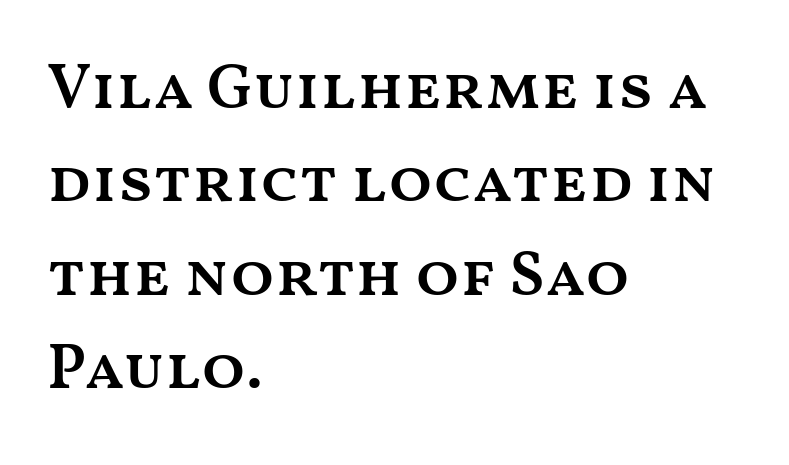
The image shows 64 px semibold, wide type, upright; set left-aligned, normal line spacing (1.46x), normal letter spacing, not underlined; medium stroke contrast and a medium x-height.
